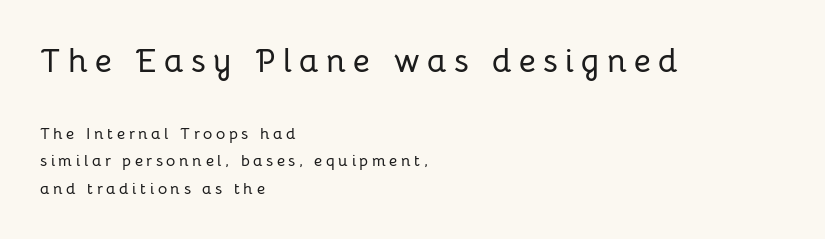
Type style note: lacks serifs. This sample has the flowing, uneven cadence of proportional lettering. There is plenty of visible air inserted between adjacent glyphs. The upper block of text is set noticeably larger than the block beneath it. Type without underlining. One-word summary of the alignment: left.
